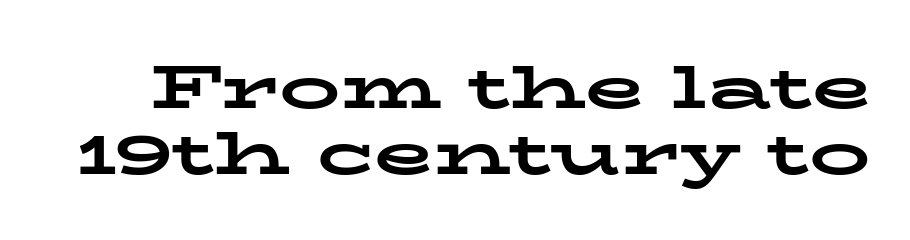
Decoration check: the copy has no underline. Little horizontal feet cap the strokes, marking this as serif type. A dark, heavy texture on the line: the type is bold. Very little white space separates one row of letters from the next. The passage shown is typed in a proportional face where columns would drift.
